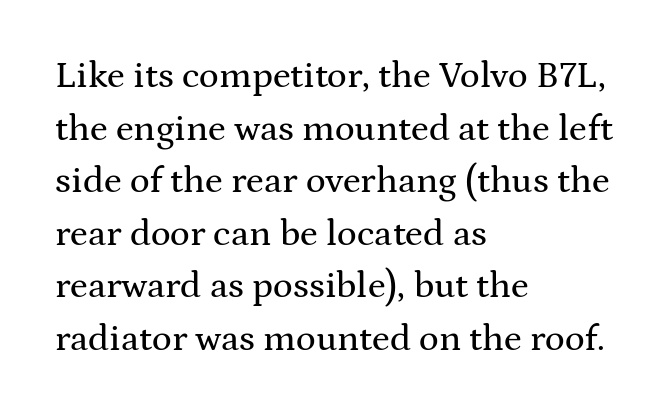
Q: Is the text italic (slanted)? A: No, it is upright.
Q: Is the typeface a serif or a sans-serif typeface? A: Serif.
Q: Is the text underlined? A: No.
Q: How is the paragraph aligned? A: Left-aligned.
Q: Is the spacing between letters normal or unusually wide? A: Normal.
Q: Is the spacing between lines tight, normal or loose? A: Normal.
Q: Width (condensed, normal, or wide)? A: Wide.
Q: Stroke contrast? A: Medium.
Q: x-height? A: Medium.
Q: Monospaced? A: No.
